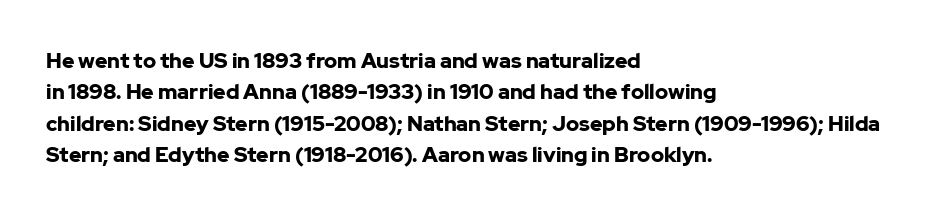
Q: Is the text bold? A: Yes.
Q: Is the text italic (slanted)? A: No, it is upright.
Q: Is the text underlined? A: No.
Q: How is the paragraph aligned? A: Left-aligned.
Q: Is the spacing between letters normal or unusually wide? A: Normal.
Q: Is the spacing between lines tight, normal or loose? A: Normal.
